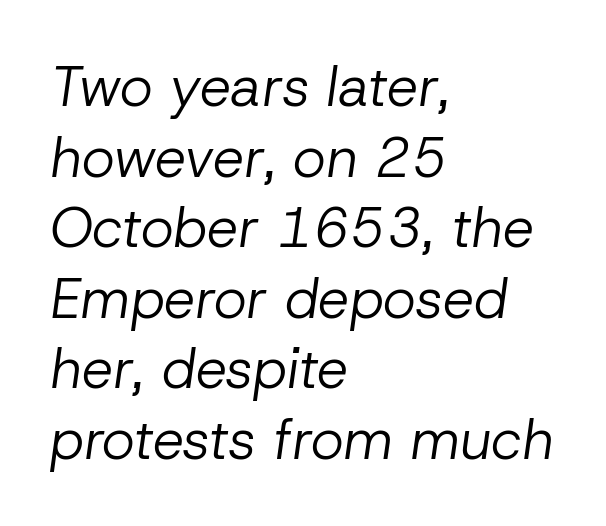
The image shows 56 px regular-weight type, italic (leaning right); set left-aligned, normal line spacing (1.26x), normal letter spacing, not underlined; low stroke contrast and a medium x-height.
